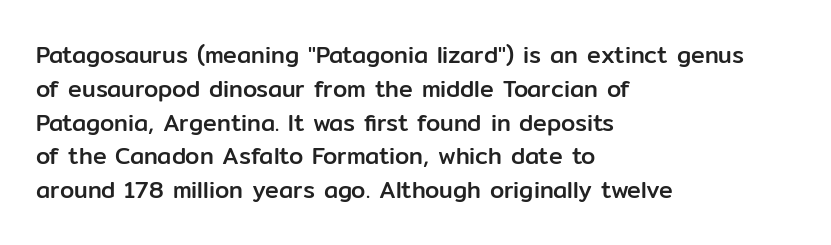
The image shows 23 px text type, upright; set left-aligned, normal line spacing (1.47x), normal letter spacing, not underlined.
